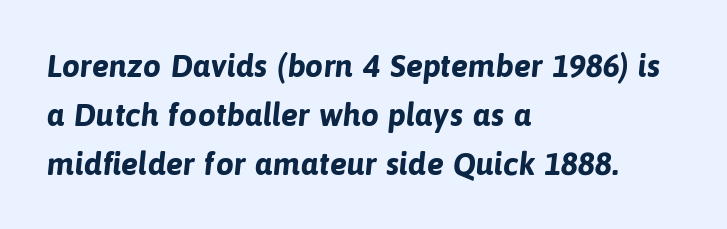
The image shows 32 px bold sans-serif type; set left-aligned, normal line spacing (1.53x), normal letter spacing, not underlined; low stroke contrast and a medium x-height.
